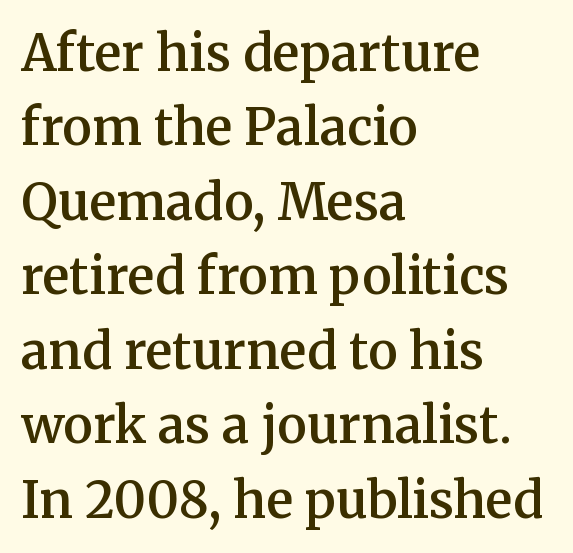
{"serif": "yes", "italic": "no", "bold": "semi", "weight": "semibold", "width": "normal", "stroke_contrast": "medium", "x_height": "medium", "monospaced": "no", "underline": "no", "align": "left", "line_spacing": "normal", "line_spacing_ratio": 1.49, "letter_spacing": "normal", "letter_spacing_em": 0.0, "glyph_px": 50}
